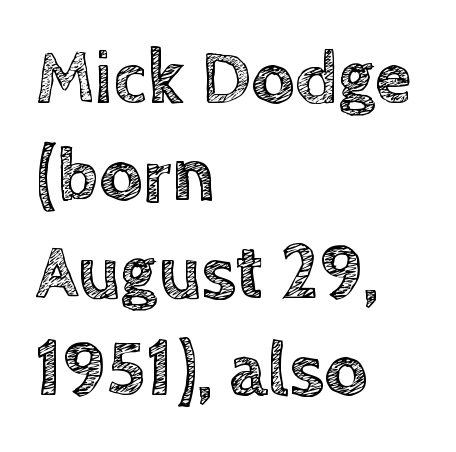
{"italic": "no", "width": "normal", "x_height": "large", "monospaced": "no", "underline": "no", "align": "left", "line_spacing": "normal", "line_spacing_ratio": 1.28, "letter_spacing": "normal", "letter_spacing_em": 0.0, "glyph_px": 76}
